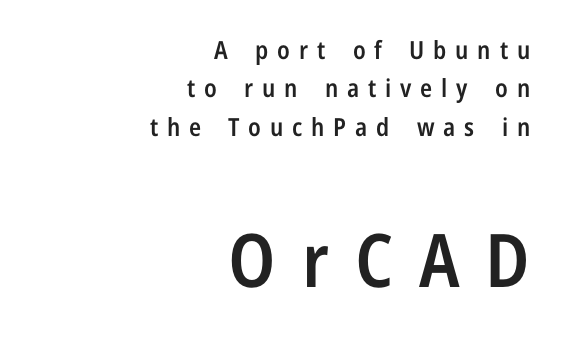
Q: Is the text bold? A: Semi-bold.
Q: Is the text italic (slanted)? A: No, it is upright.
Q: Is the typeface a serif or a sans-serif typeface? A: Sans-serif.
Q: Is the text underlined? A: No.
Q: How is the paragraph aligned? A: Right-aligned.
Q: Is the spacing between letters normal or unusually wide? A: Unusually wide.
Q: Is the spacing between lines tight, normal or loose? A: Normal.
Q: Which block of text is set in a larger size, the first (top) or the second (bottom)? A: The second (bottom) one.
Q: Width (condensed, normal, or wide)? A: Condensed.
Q: Stroke contrast? A: Low.
Q: x-height? A: Medium.
Q: Monospaced? A: No.
